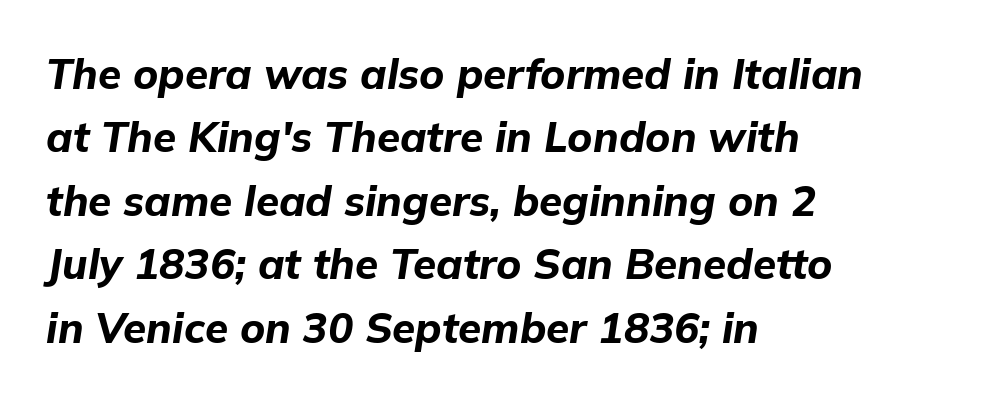
The letters advance in unequal steps, a hallmark of proportional type. Teacher's note: observe the even left margin — that is flush-left alignment. Notice how thick the strokes are: this is what a full bold looks like. The passage shown stacks its lines at a standard gap. A typesetter would call this zero additional tracking.
